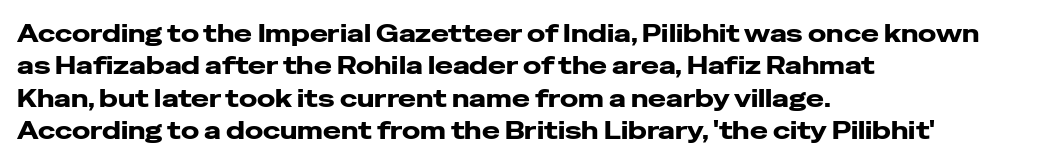
{"italic": "no", "bold": "yes", "underline": "no", "align": "left", "line_spacing": "normal", "line_spacing_ratio": 1.35, "letter_spacing": "normal", "letter_spacing_em": 0.0, "glyph_px": 24}
